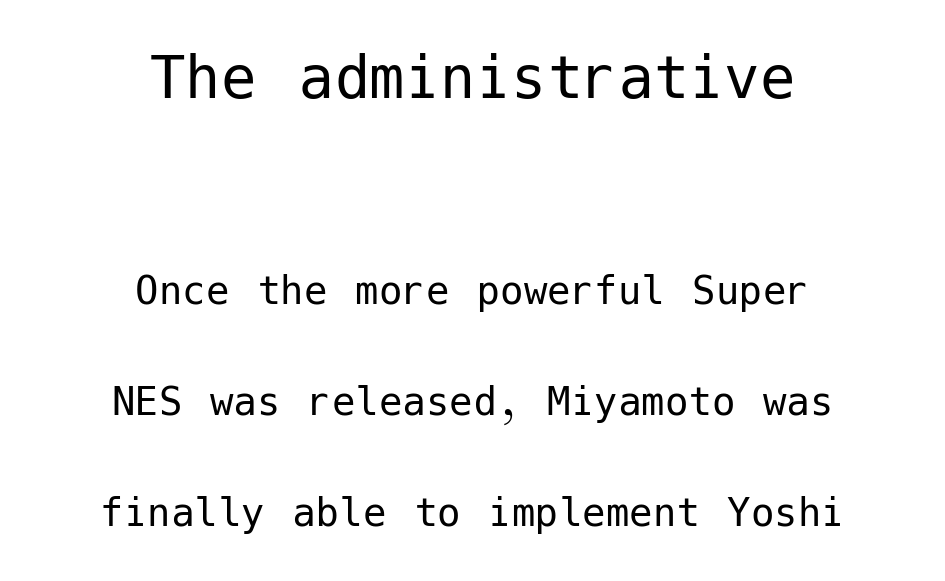
{"serif": "no", "italic": "no", "bold": "no", "weight": "regular", "width": "normal", "stroke_contrast": "low", "x_height": "medium", "underline": "no", "align": "center", "line_spacing": "loose", "line_spacing_ratio": 2.36, "letter_spacing": "normal", "letter_spacing_em": 0.0, "larger_block": "first", "size_ratio": 1.51, "glyph_px": 71}
